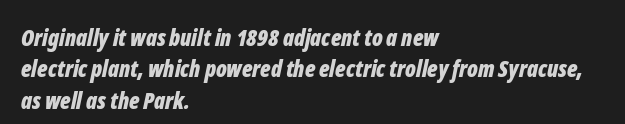
The image shows 23 px bold type, italic (leaning right); set left-aligned, normal line spacing (1.36x), normal letter spacing, not underlined.
